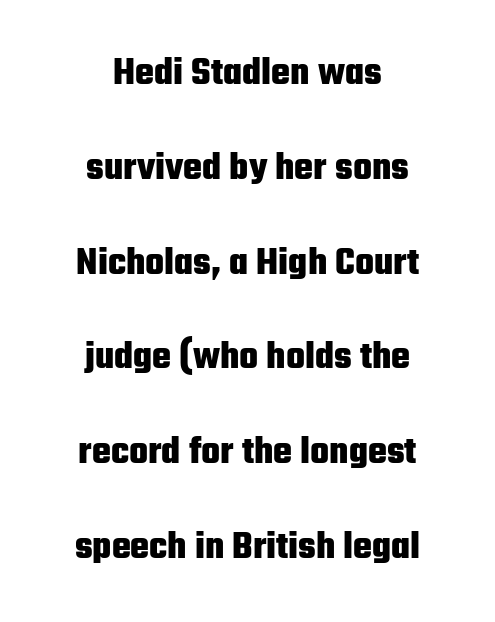
The image shows 40 px heavy, condensed sans-serif type, upright; set centered, loose line spacing (2.37x), normal letter spacing, not underlined; low stroke contrast and a medium x-height.
